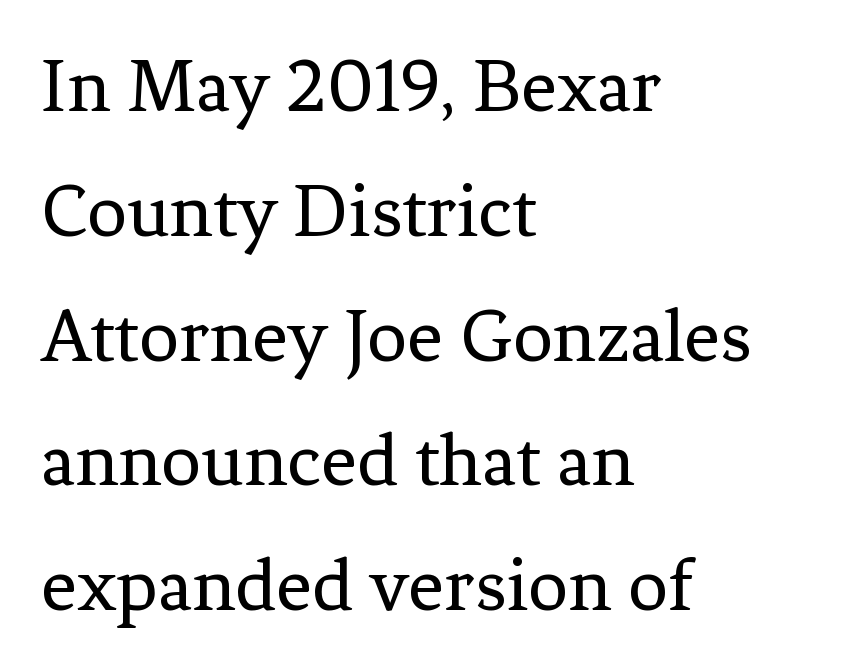
The image shows 79 px regular-weight serif type, upright; set left-aligned, normal line spacing (1.58x), normal letter spacing, not underlined; low stroke contrast and a medium x-height.
